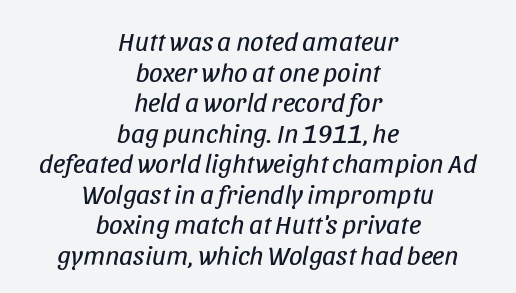
The image shows 27 px text type, italic (leaning right); set centered, tight line spacing (1.13x), normal letter spacing, not underlined.
